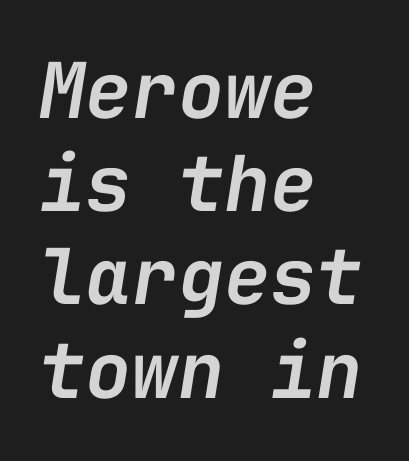
Q: Is the text bold? A: Semi-bold.
Q: Is the text italic (slanted)? A: Yes, it leans right by about 9 degrees.
Q: Is the text underlined? A: No.
Q: How is the paragraph aligned? A: Left-aligned.
Q: Is the spacing between letters normal or unusually wide? A: Normal.
Q: Width (condensed, normal, or wide)? A: Normal.
Q: Stroke contrast? A: Low.
Q: x-height? A: Medium.
Q: Monospaced? A: Yes.
